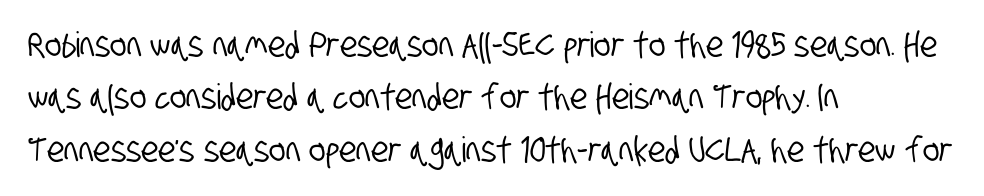
The image shows 35 px condensed sans-serif type; set left-aligned, normal line spacing (1.5x), normal letter spacing, not underlined; low stroke contrast and a large x-height.
